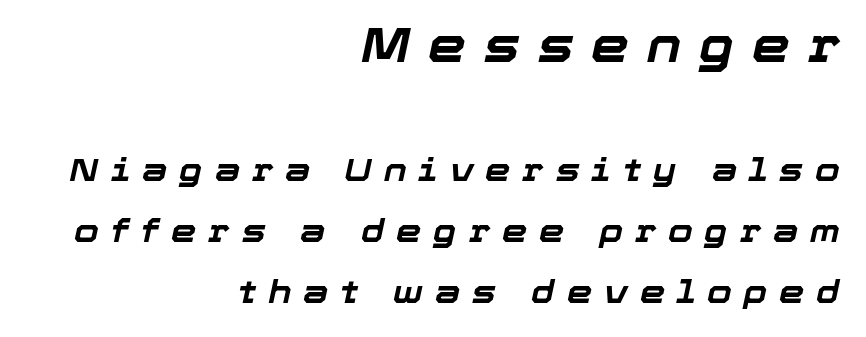
The space directly below the letters is spotless. Think of a printed novel: that variable character pitch is what you see here. In terms of leading, this rendering errs on the spacious side. Of the two passages, the one on top uses the larger point size.
